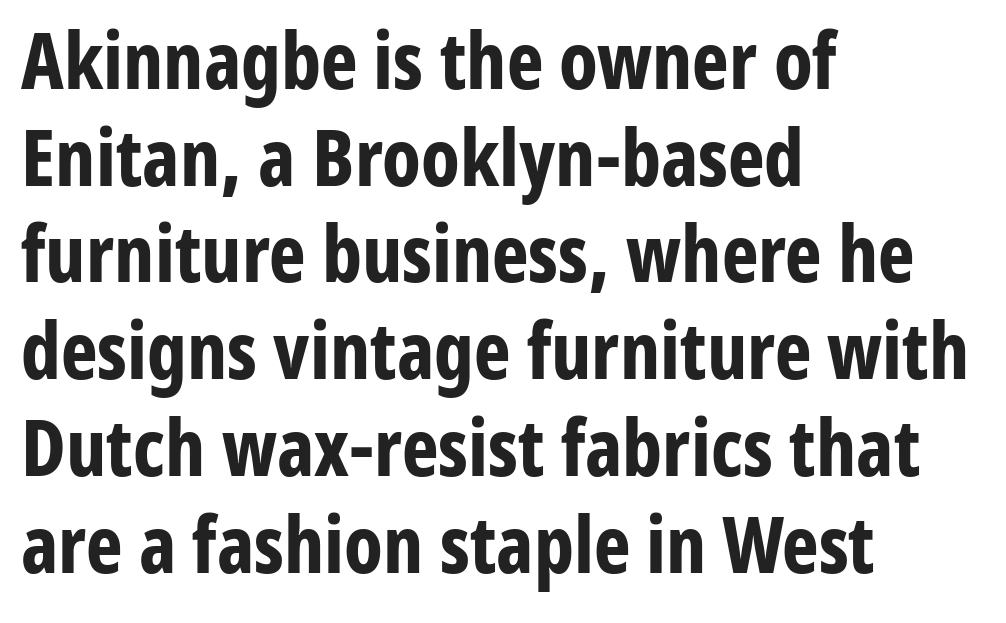
The rendering uses natural spacing where letterforms have individual widths. What weight is shown? A full bold with thick strokes. Short and long lines alike share a common starting point at left. Typographically, this falls in the sans-serif category. The string is rendered with underlining switched off. These lines keep a tight, regular rhythm from letter to letter.
